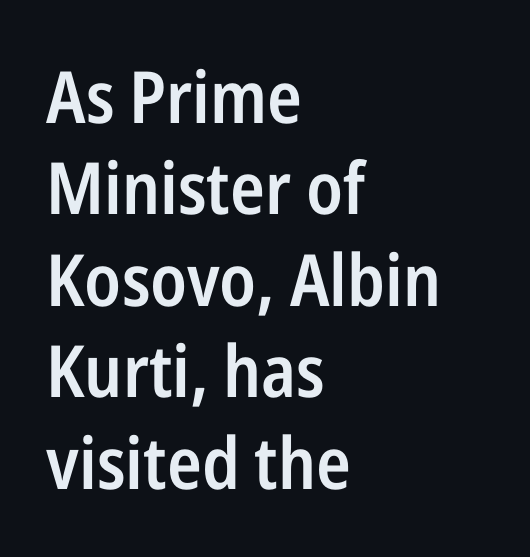
The face used here is a sans, in the tradition of grotesques and geometrics. Words appear dense and cohesive because spacing is normal. The type sits square on the baseline with zero lean. Each glyph is drawn with semibold strokes, heavier than normal yet not fully bold.
